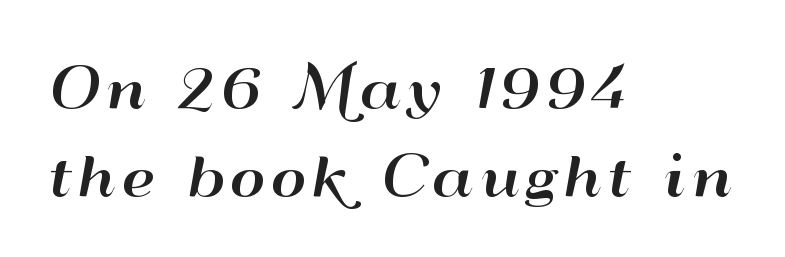
The image shows 54 px wide sans-serif type; set left-aligned, normal line spacing (1.63x), not underlined; high stroke contrast and a small x-height.
